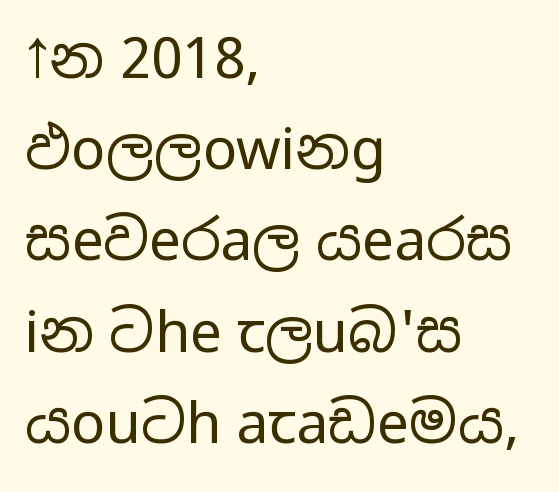
Q: Is the text bold? A: No.
Q: Is the text italic (slanted)? A: No, it is upright.
Q: Is the typeface a serif or a sans-serif typeface? A: Sans-serif.
Q: Is the text underlined? A: No.
Q: How is the paragraph aligned? A: Left-aligned.
Q: Is the spacing between letters normal or unusually wide? A: Normal.
Q: Is the spacing between lines tight, normal or loose? A: Normal.
Q: Width (condensed, normal, or wide)? A: Wide.
Q: Stroke contrast? A: Low.
Q: x-height? A: Medium.
Q: Monospaced? A: No.
